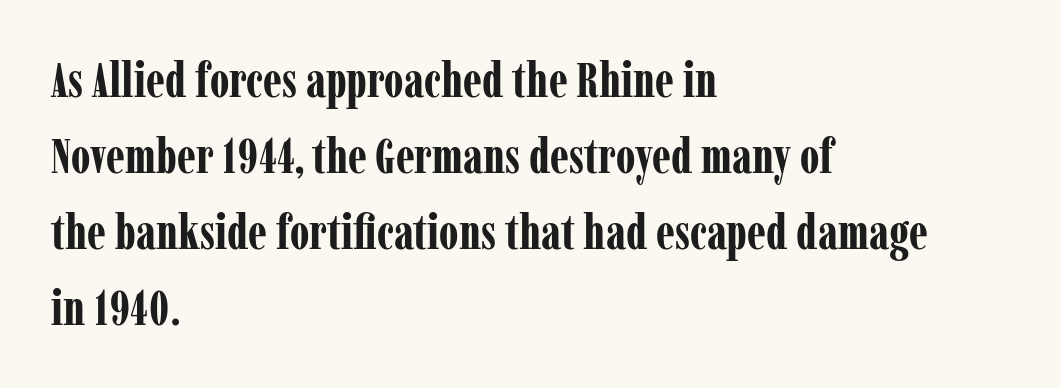
Q: Is the text bold? A: Yes.
Q: Is the text italic (slanted)? A: No, it is upright.
Q: Is the typeface a serif or a sans-serif typeface? A: Serif.
Q: Is the text underlined? A: No.
Q: How is the paragraph aligned? A: Left-aligned.
Q: Is the spacing between letters normal or unusually wide? A: Normal.
Q: Is the spacing between lines tight, normal or loose? A: Normal.
Q: Width (condensed, normal, or wide)? A: Condensed.
Q: Stroke contrast? A: Low.
Q: x-height? A: Medium.
Q: Monospaced? A: No.
